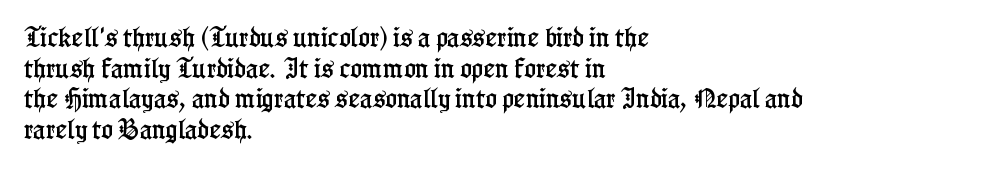
The image shows 22 px text type, upright; set left-aligned, normal line spacing (1.39x), normal letter spacing, not underlined.
